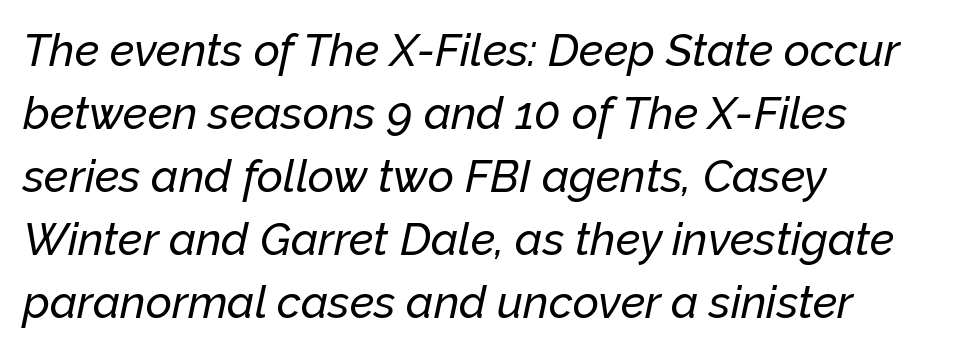
Caption: multi-line text, flush left, ragged right. Style check: oblique. The foot of each line stays bare and open. Tracking here is standard; glyphs follow each other at the usual distance. The passage shown is typed in a proportional face where columns would drift. The leading is moderate, giving the passage an even texture.
